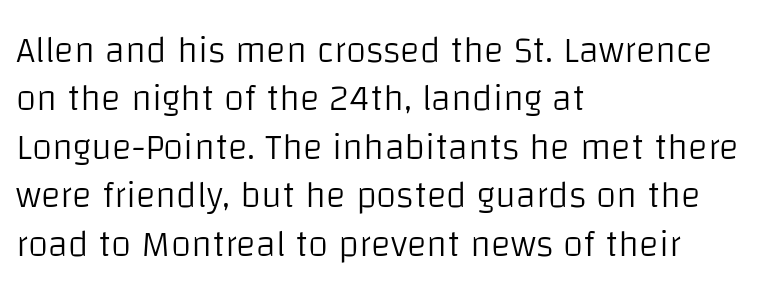
These lines stack with their left ends in a neat column. Vertical strokes here are truly vertical. Stroke terminals: plain, sans-serif. Bold? No — there's no thickening of the strokes. Underline: absent. The horizontal fit of the characters is conventional and even.
